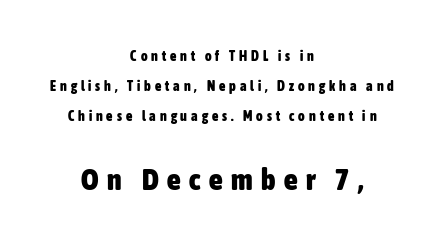
Q: Is the text bold? A: Yes.
Q: Is the text italic (slanted)? A: No, it is upright.
Q: Is the typeface a serif or a sans-serif typeface? A: Sans-serif.
Q: Is the text underlined? A: No.
Q: How is the paragraph aligned? A: Centered.
Q: Is the spacing between letters normal or unusually wide? A: Unusually wide.
Q: Is the spacing between lines tight, normal or loose? A: Loose.
Q: Which block of text is set in a larger size, the first (top) or the second (bottom)? A: The second (bottom) one.
Q: Width (condensed, normal, or wide)? A: Condensed.
Q: Stroke contrast? A: Low.
Q: x-height? A: Medium.
Q: Monospaced? A: No.
